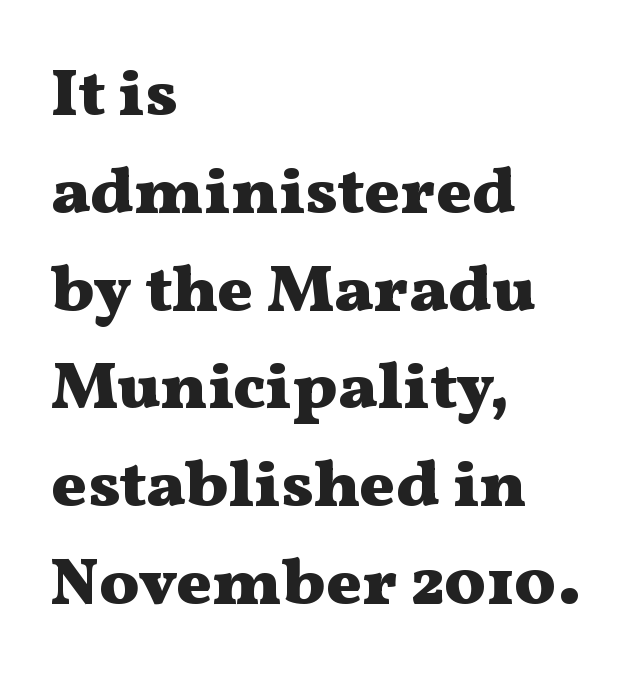
{"serif": "yes", "italic": "no", "bold": "yes", "weight": "heavy", "width": "wide", "stroke_contrast": "medium", "x_height": "medium", "monospaced": "no", "underline": "no", "align": "left", "line_spacing": "normal", "line_spacing_ratio": 1.46, "letter_spacing": "normal", "letter_spacing_em": 0.0, "glyph_px": 67}
